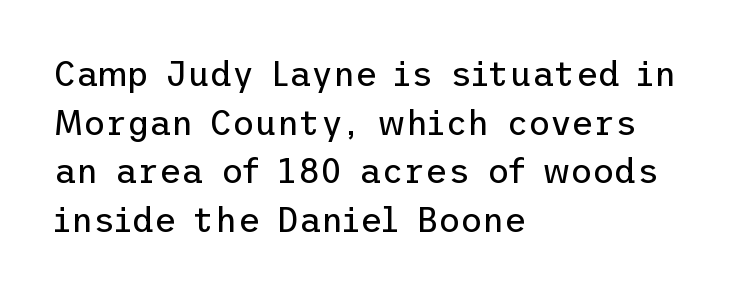
The image shows 34 px regular-weight sans-serif type, upright; set left-aligned, normal line spacing (1.43x), normal letter spacing, not underlined; low stroke contrast and a medium x-height.
